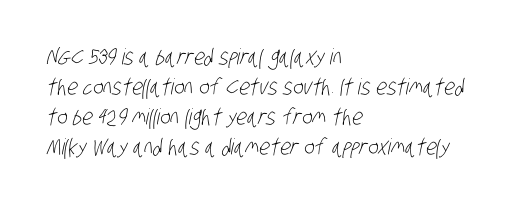
The image shows 22 px text type; set left-aligned, normal line spacing (1.37x), normal letter spacing, not underlined.
